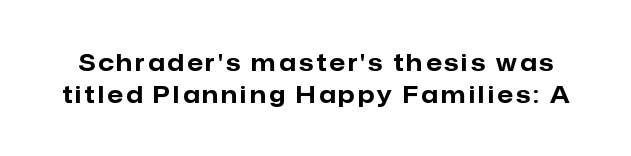
The image shows 23 px bold type, upright; set normal line spacing (1.38x), not underlined.
